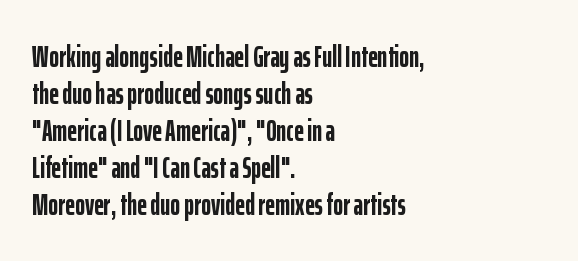
Q: Is the text bold? A: Yes.
Q: Is the text italic (slanted)? A: No, it is upright.
Q: Is the typeface a serif or a sans-serif typeface? A: Sans-serif.
Q: Is the text underlined? A: No.
Q: How is the paragraph aligned? A: Left-aligned.
Q: Is the spacing between letters normal or unusually wide? A: Normal.
Q: Width (condensed, normal, or wide)? A: Condensed.
Q: Stroke contrast? A: Low.
Q: x-height? A: Medium.
Q: Monospaced? A: No.
